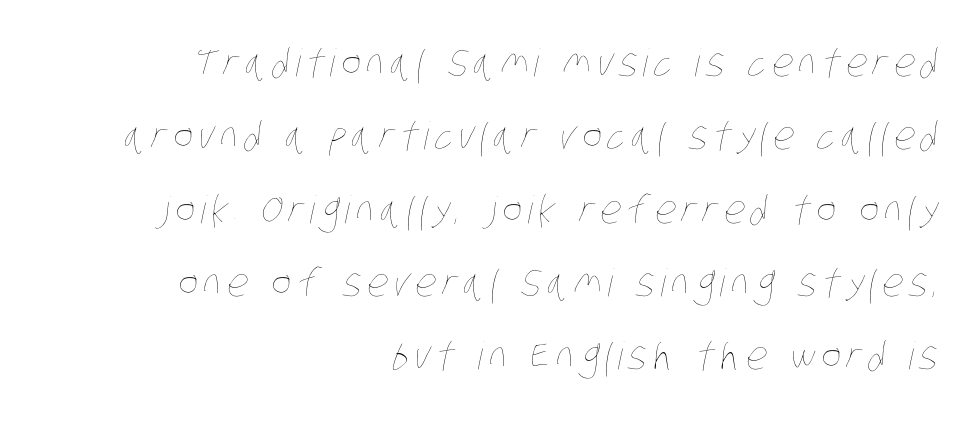
{"bold": "no", "weight": "thin", "width": "condensed", "stroke_contrast": "low", "x_height": "large", "monospaced": "no", "underline": "no", "align": "right", "line_spacing": "loose", "line_spacing_ratio": 1.93, "glyph_px": 38}
